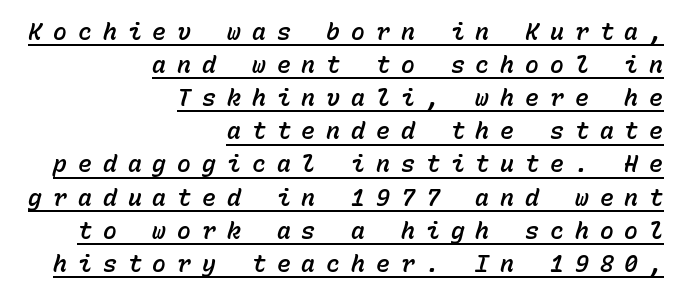
{"italic": "yes", "lean": "right", "slant_degrees": 15, "underline": "yes", "align": "right", "line_spacing": "normal", "line_spacing_ratio": 1.44, "letter_spacing": "wide", "letter_spacing_em": 0.48, "glyph_px": 23}
